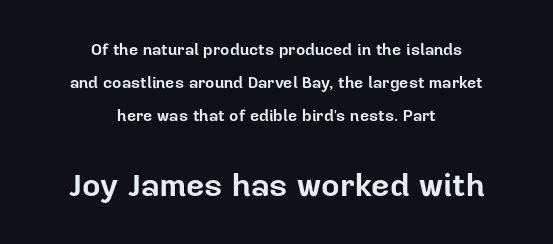
Q: Is the text bold? A: Yes.
Q: Is the text italic (slanted)? A: No, it is upright.
Q: Is the typeface a serif or a sans-serif typeface? A: Sans-serif.
Q: Is the text underlined? A: No.
Q: How is the paragraph aligned? A: Centered.
Q: Is the spacing between letters normal or unusually wide? A: Normal.
Q: Is the spacing between lines tight, normal or loose? A: Loose.
Q: Which block of text is set in a larger size, the first (top) or the second (bottom)? A: The second (bottom) one.
Q: Width (condensed, normal, or wide)? A: Normal.
Q: Stroke contrast? A: Low.
Q: x-height? A: Medium.
Q: Monospaced? A: No.
